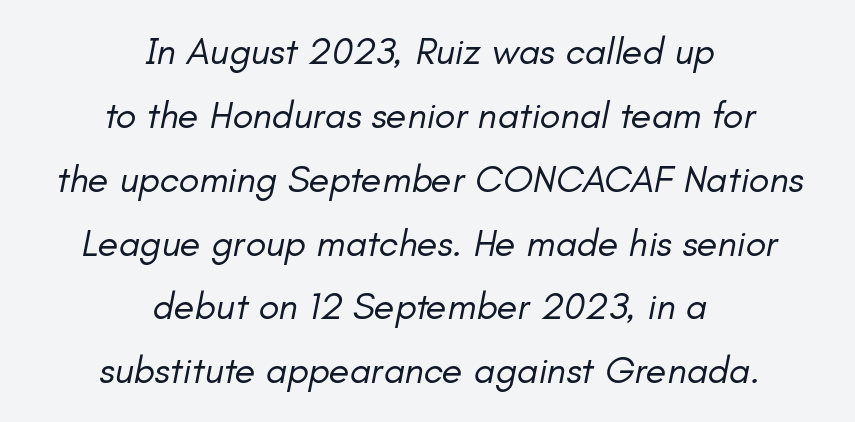
Q: Is the text bold? A: No.
Q: Is the text italic (slanted)? A: Yes, it leans right by about 11 degrees.
Q: Is the text underlined? A: No.
Q: How is the paragraph aligned? A: Centered.
Q: Is the spacing between letters normal or unusually wide? A: Normal.
Q: Is the spacing between lines tight, normal or loose? A: Normal.
Q: Width (condensed, normal, or wide)? A: Normal.
Q: Stroke contrast? A: Low.
Q: x-height? A: Small.
Q: Monospaced? A: No.
